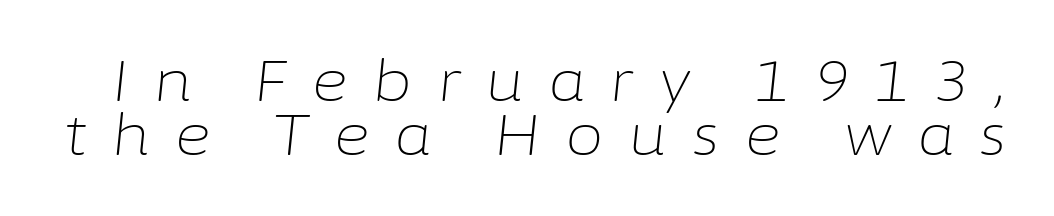
Whoever set this chose condensed vertical rhythm over breathing room. The glyphs are unaccompanied by any horizontal stroke below them. Display-style spreading of the glyphs; the letterfit is very open. Note the varied advance widths — an 'i' is clearly narrower than an 'm'. No letter is thick-stroked: the sample isn't bold. The rendering applies a slant to the glyphs.
